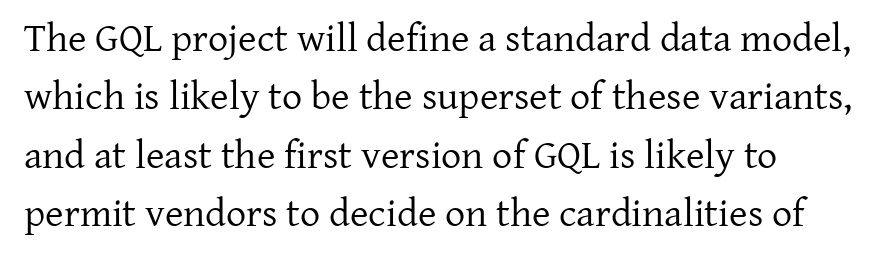
{"serif": "yes", "italic": "no", "bold": "no", "weight": "regular", "width": "normal", "stroke_contrast": "low", "x_height": "medium", "monospaced": "no", "underline": "no", "align": "left", "line_spacing": "normal", "line_spacing_ratio": 1.46, "letter_spacing": "normal", "letter_spacing_em": 0.0, "glyph_px": 40}
